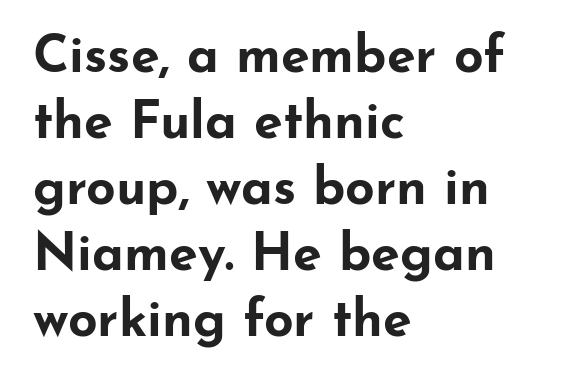
{"serif": "no", "italic": "no", "bold": "yes", "weight": "bold", "width": "wide", "stroke_contrast": "low", "x_height": "small", "monospaced": "no", "underline": "no", "align": "left", "line_spacing": "normal", "line_spacing_ratio": 1.27, "letter_spacing": "normal", "letter_spacing_em": 0.0, "glyph_px": 52}
